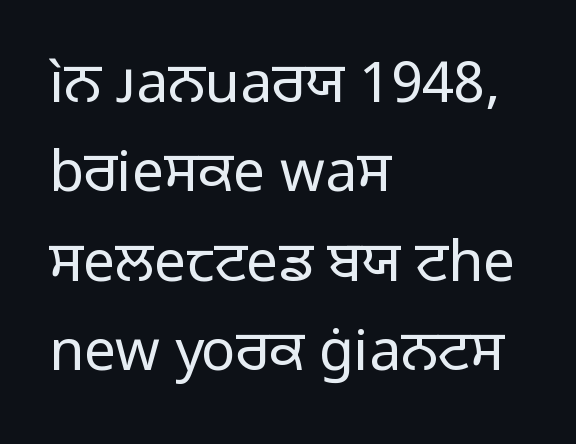
The image shows 57 px regular-weight sans-serif type, upright; set left-aligned, normal line spacing (1.57x), normal letter spacing, not underlined; low stroke contrast and a medium x-height.
